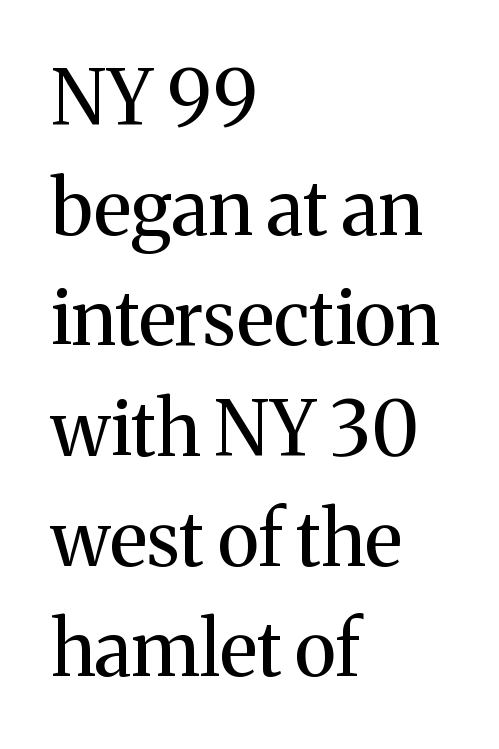
The image shows 75 px regular-weight serif type, upright; set left-aligned, normal line spacing (1.47x), normal letter spacing, not underlined; medium stroke contrast and a medium x-height.
